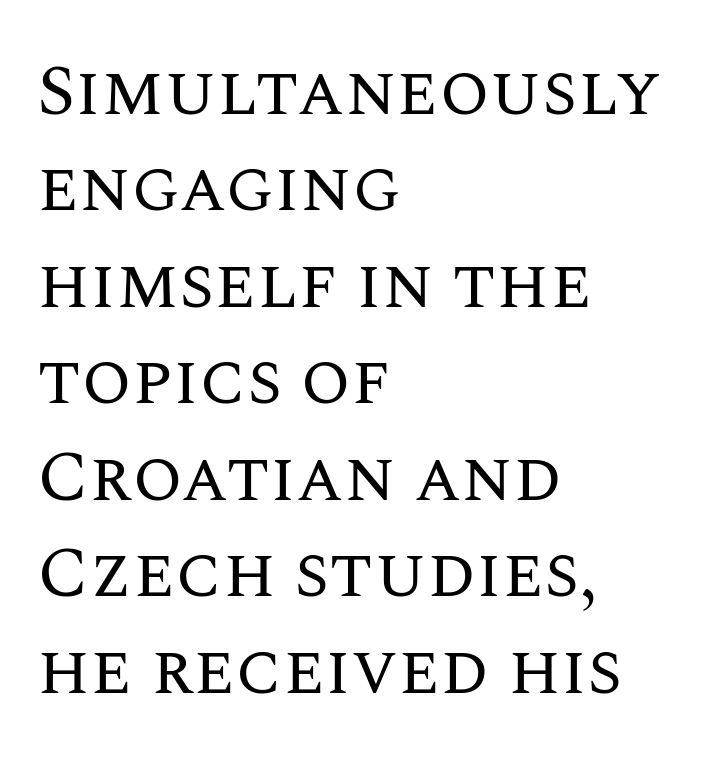
Counters stay open thanks to moderate or lighter strokes. The strip under each line holds only bare page. Students, note that the glyphs here touch the page at normal intervals. Evenly set lines give the paragraph a standard silhouette. Do the characters align in a grid? No, the font is proportional. The rendering anchors every line to the left-hand side.
